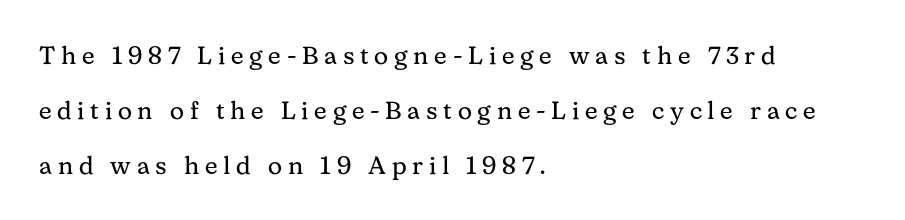
{"italic": "no", "bold": "no", "underline": "no", "align": "left", "line_spacing": "loose", "line_spacing_ratio": 2.2, "letter_spacing": "wide", "letter_spacing_em": 0.23, "glyph_px": 25}
